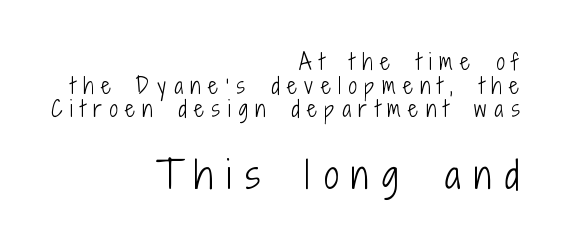
The image shows 37 px light, condensed sans-serif type, upright; set right-aligned, tight line spacing (1.13x), unusually wide letter spacing (+0.37 em), not underlined; the second (bottom) block is 1.76x larger; low stroke contrast and a medium x-height.
